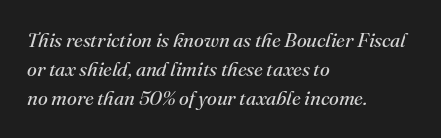
Regular leading. The glyphs are unaccompanied by any horizontal stroke below them. Casual observation: everything's shoved over to the left. This reads as an unemphasized weight, regular at the heaviest. The letterforms sit shoulder to shoulder at normal distance. The passage shown leans; its letterforms are oblique.
